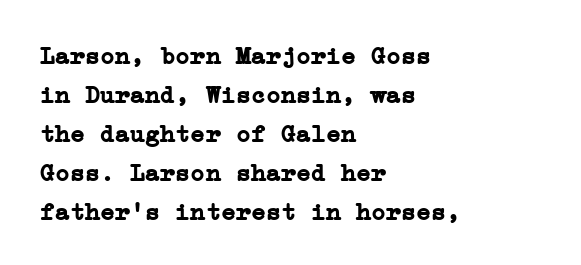
{"italic": "no", "bold": "yes", "underline": "no", "align": "left", "line_spacing": "normal", "line_spacing_ratio": 1.56, "letter_spacing": "normal", "letter_spacing_em": 0.0, "glyph_px": 25}
